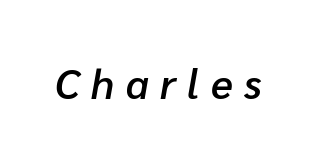
Tall strokes in this sample are angled rather than plumb. Tracking here is generous; glyphs stand well apart from one another. This is moderately heavy type, rendered in semibold. The specimen omits any rule beneath the text block's lines. Think of a printed novel: that variable character pitch is what you see here.
